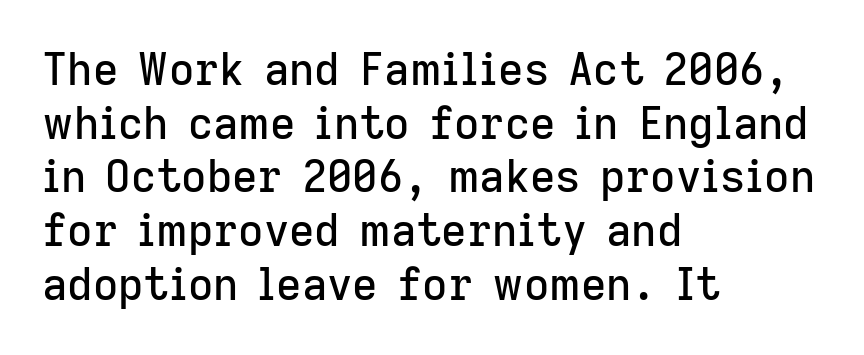
{"serif": "no", "italic": "no", "width": "normal", "stroke_contrast": "low", "x_height": "medium", "monospaced": "no", "underline": "no", "align": "left", "line_spacing_ratio": 1.22, "letter_spacing": "normal", "letter_spacing_em": 0.0, "glyph_px": 44}
